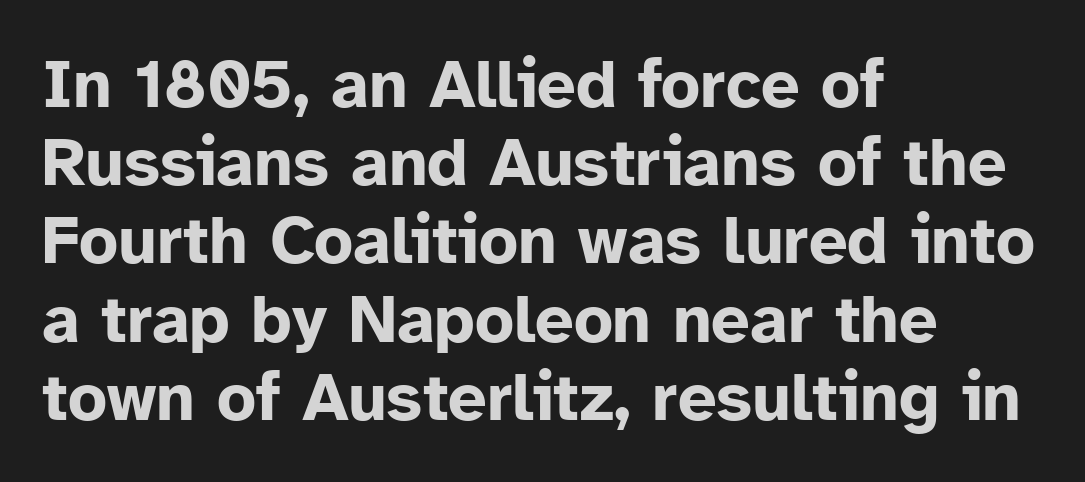
The paragraph has a hard left edge and a soft right edge. The specimen reads as upright at a glance. Nope, no serifs anywhere on these letters. Think of a printed novel: that variable character pitch is what you see here. The space directly below the letters is spotless.
